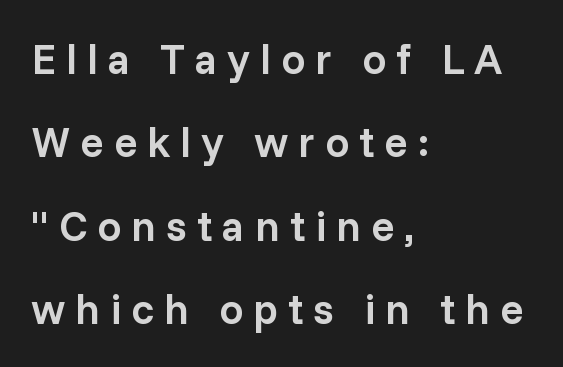
{"serif": "no", "italic": "no", "bold": "semi", "weight": "semibold", "width": "normal", "stroke_contrast": "low", "x_height": "medium", "monospaced": "no", "underline": "no", "align": "left", "line_spacing": "loose", "line_spacing_ratio": 1.94, "letter_spacing": "wide", "letter_spacing_em": 0.23, "glyph_px": 43}
